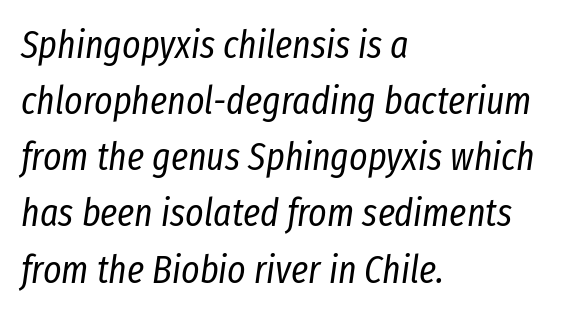
{"italic": "yes", "lean": "right", "slant_degrees": 8, "bold": "no", "weight": "regular", "width": "condensed", "stroke_contrast": "low", "x_height": "medium", "monospaced": "no", "underline": "no", "align": "left", "line_spacing": "normal", "line_spacing_ratio": 1.44, "letter_spacing": "normal", "letter_spacing_em": 0.0, "glyph_px": 39}
